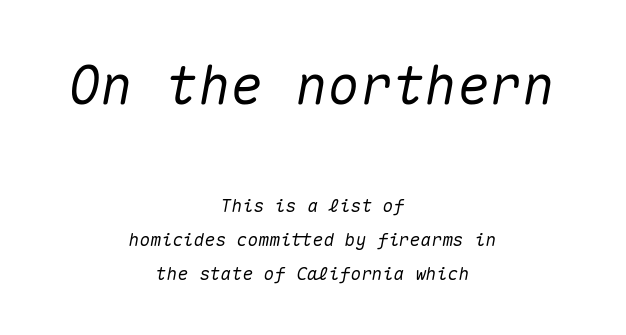
Q: Is the text italic (slanted)? A: Yes, it leans right by about 10 degrees.
Q: Is the text underlined? A: No.
Q: How is the paragraph aligned? A: Centered.
Q: Is the spacing between letters normal or unusually wide? A: Normal.
Q: Which block of text is set in a larger size, the first (top) or the second (bottom)? A: The first (top) one.
Q: Width (condensed, normal, or wide)? A: Normal.
Q: Stroke contrast? A: Medium.
Q: x-height? A: Medium.
Q: Monospaced? A: Yes.
